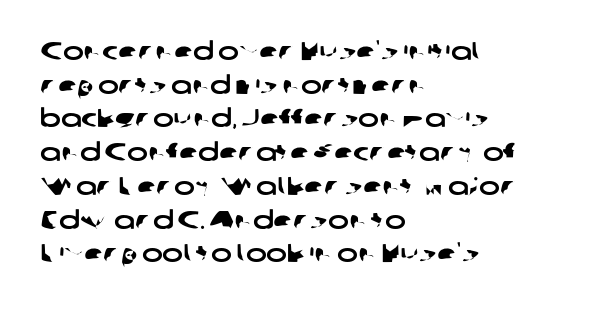
The image shows 25 px text type; set left-aligned, normal line spacing (1.35x), normal letter spacing, not underlined.
